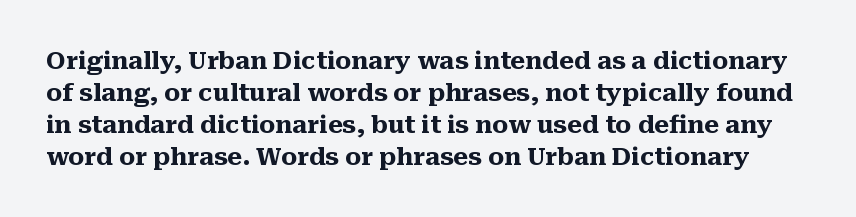
The space beneath each line is pristine and unruled. Does the lettering tilt? It doesn't — this is upright. The designer left line spacing at the default. Inter-character spacing is left at the font's built-in metrics. The characters look thick and weighty, a clear bold.
